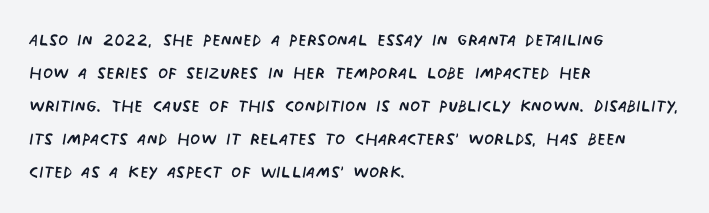
The image shows 23 px text type; set left-aligned, normal line spacing (1.44x), normal letter spacing, not underlined.
